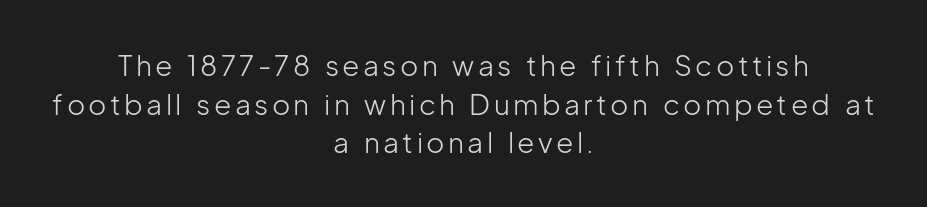
The image shows 28 px light sans-serif type, upright; set centered, normal line spacing (1.38x), not underlined; low stroke contrast and a medium x-height.
